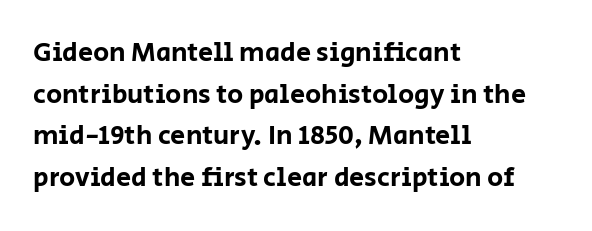
{"italic": "no", "underline": "no", "align": "left", "line_spacing": "normal", "line_spacing_ratio": 1.54, "letter_spacing": "normal", "letter_spacing_em": 0.0, "glyph_px": 27}
